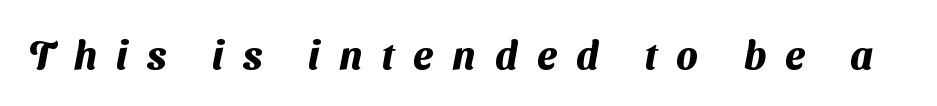
{"serif": "no", "bold": "yes", "weight": "heavy", "width": "normal", "stroke_contrast": "medium", "x_height": "medium", "monospaced": "no", "underline": "no", "letter_spacing": "wide", "letter_spacing_em": 0.5, "glyph_px": 39}
